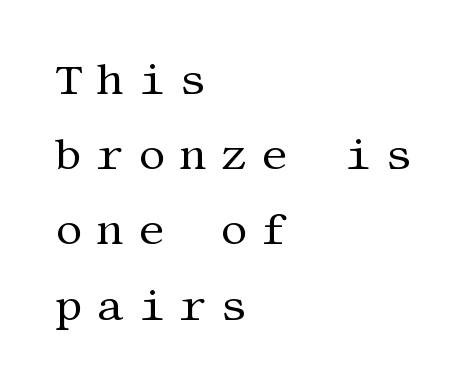
The image shows 43 px regular-weight serif type, upright; set left-aligned, line spacing 1.75x, unusually wide letter spacing (+0.32 em), not underlined; medium stroke contrast and a large x-height.
